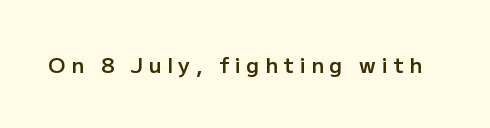
The image shows 21 px text type, upright; set unusually wide letter spacing (+0.26 em), not underlined.
